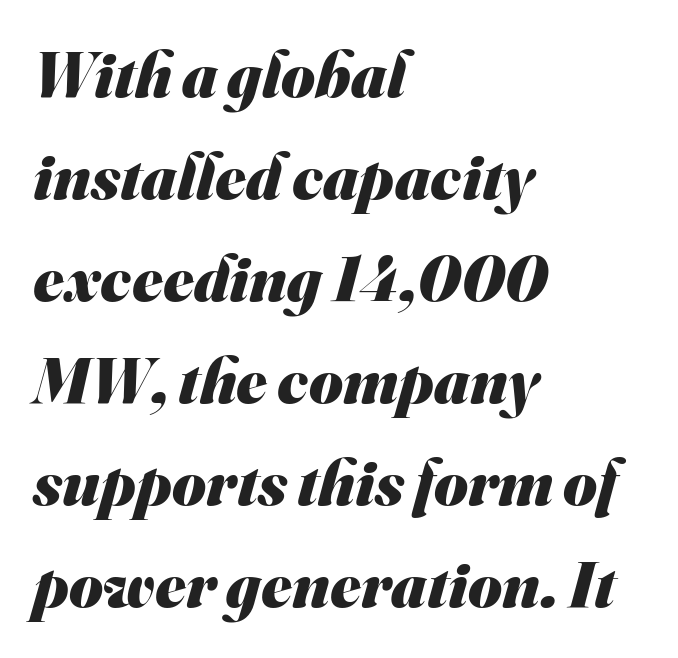
Does the type have serifs? No, each stem ends abruptly. The letters advance in unequal steps, a hallmark of proportional type. Interline gaps are of average width in this sample. Each glyph is drawn with heavy, bold strokes. The baseline area is clear.
